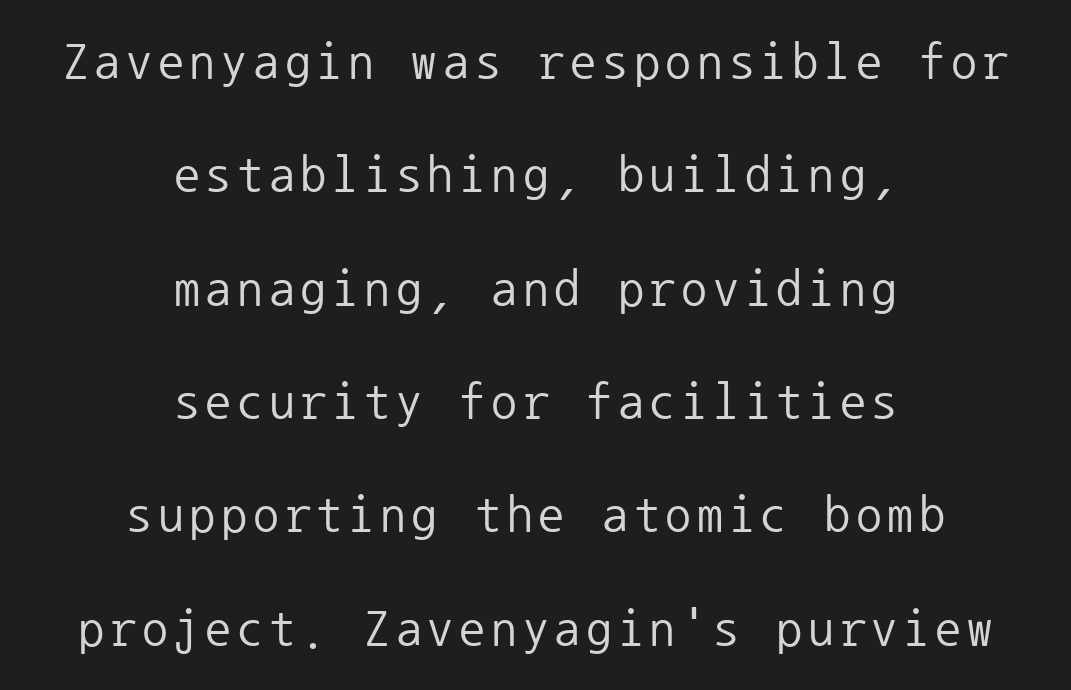
{"serif": "no", "italic": "no", "bold": "no", "weight": "regular", "width": "normal", "stroke_contrast": "low", "x_height": "medium", "monospaced": "yes", "underline": "no", "align": "center", "line_spacing": "loose", "line_spacing_ratio": 2.18, "glyph_px": 52}
